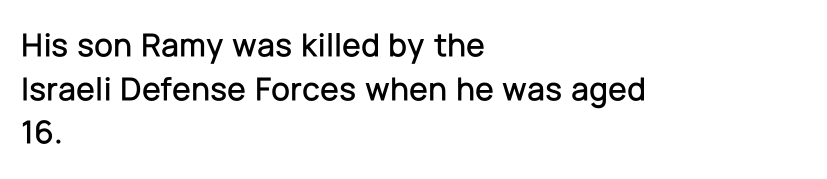
The image shows 34 px sans-serif type, upright; set left-aligned, normal line spacing (1.28x), normal letter spacing, not underlined; low stroke contrast and a medium x-height.
